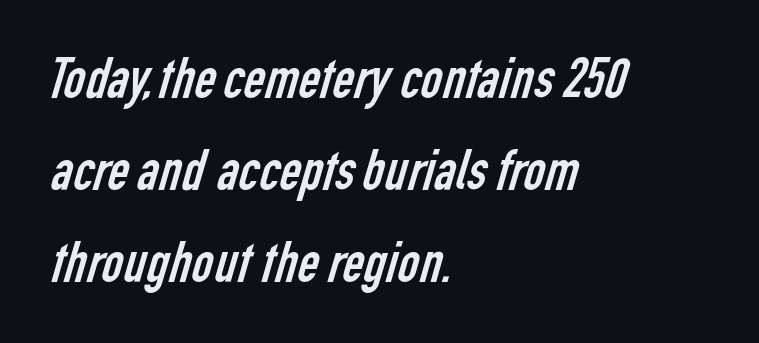
The image shows 59 px regular-weight, condensed sans-serif type; set left-aligned, normal line spacing (1.56x), normal letter spacing, not underlined; low stroke contrast and a medium x-height.
